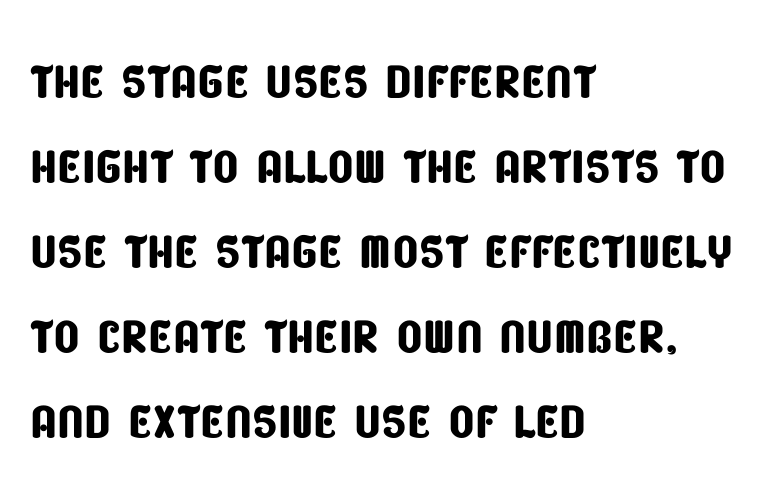
This sample keeps an unexceptional amount of space between lines. Note the varied advance widths — an 'i' is clearly narrower than an 'm'. Short and long lines alike share a common starting point at left. Examine the stroke ends and you'll find no serifs. There is no visible air inserted between adjacent glyphs. The words here are not underlined.
